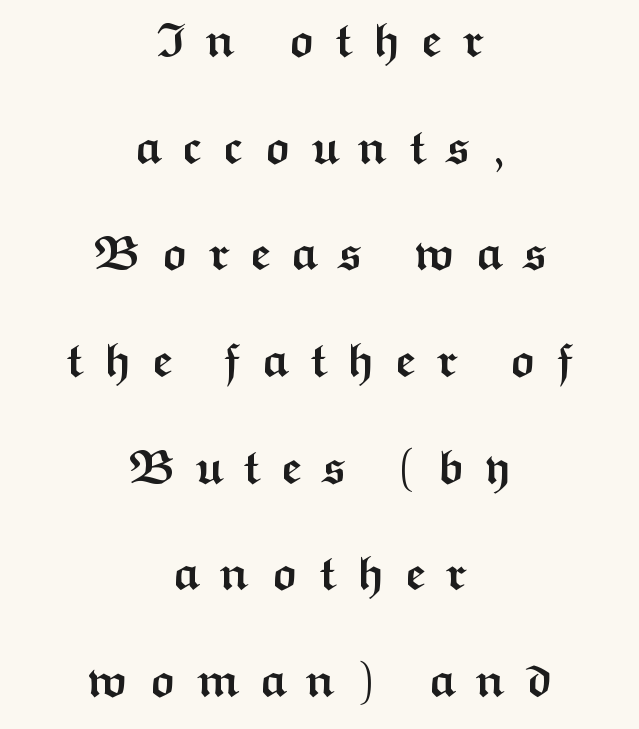
The image shows 47 px semibold, wide sans-serif type, upright; set centered, loose line spacing (2.27x), unusually wide letter spacing (+0.41 em), not underlined; medium stroke contrast and a medium x-height.
